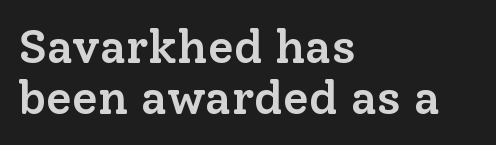
The image shows 47 px semibold serif type, upright; set left-aligned, tight line spacing (1.09x), normal letter spacing, not underlined; low stroke contrast and a medium x-height.
